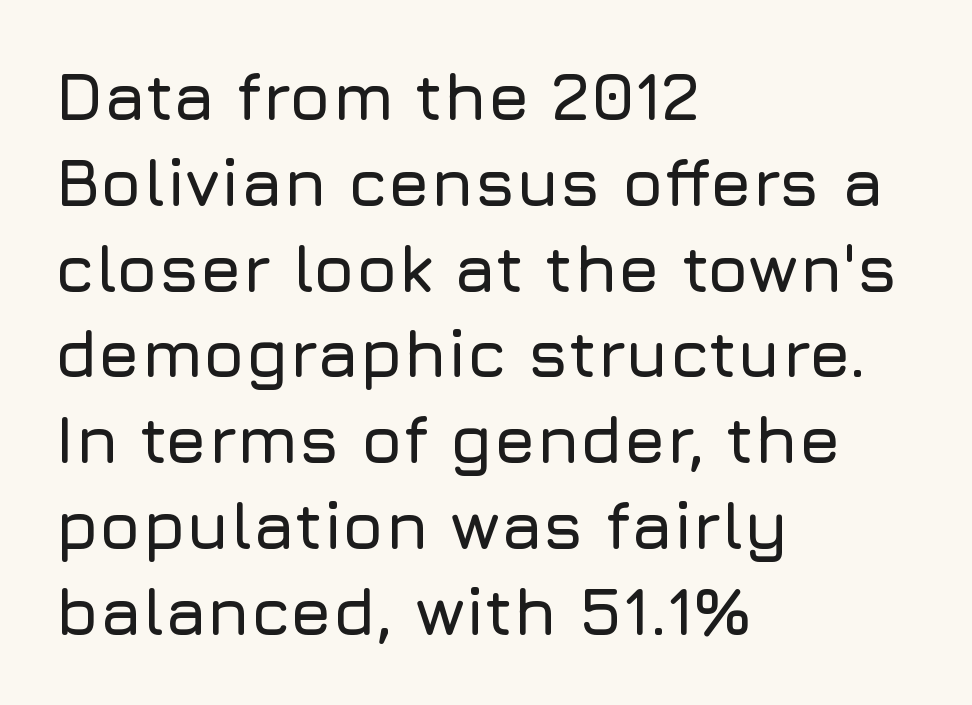
The image shows 67 px sans-serif type, upright; set left-aligned, normal line spacing (1.28x), normal letter spacing, not underlined; low stroke contrast and a medium x-height.
